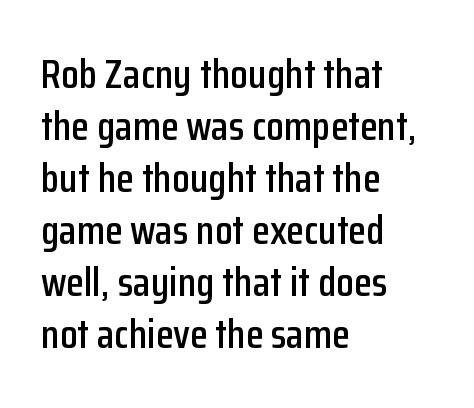
{"serif": "no", "italic": "no", "width": "condensed", "stroke_contrast": "low", "x_height": "medium", "monospaced": "no", "underline": "no", "align": "left", "line_spacing": "normal", "line_spacing_ratio": 1.27, "letter_spacing": "normal", "letter_spacing_em": 0.0, "glyph_px": 41}
